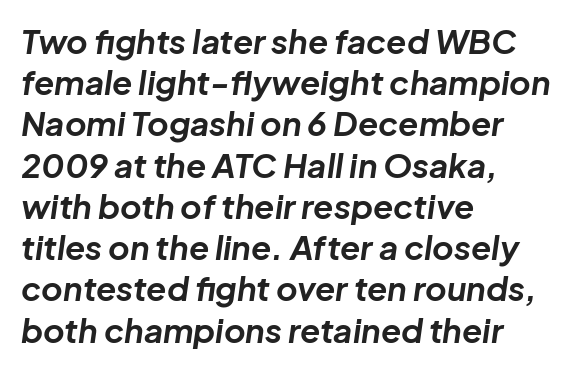
{"italic": "yes", "lean": "right", "slant_degrees": 8, "bold": "yes", "weight": "bold", "width": "normal", "stroke_contrast": "low", "x_height": "medium", "monospaced": "no", "underline": "no", "align": "left", "line_spacing": "normal", "line_spacing_ratio": 1.25, "letter_spacing": "normal", "letter_spacing_em": 0.0, "glyph_px": 33}
